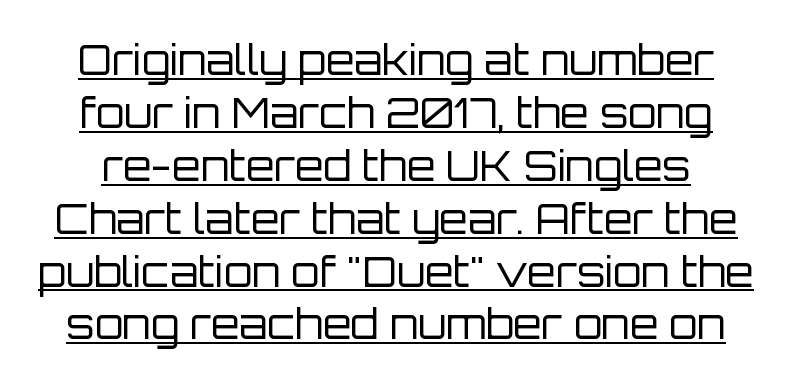
{"serif": "no", "italic": "no", "bold": "no", "weight": "regular", "width": "normal", "stroke_contrast": "low", "x_height": "large", "monospaced": "no", "underline": "yes", "line_spacing": "normal", "line_spacing_ratio": 1.29, "letter_spacing": "normal", "letter_spacing_em": 0.0, "glyph_px": 41}
